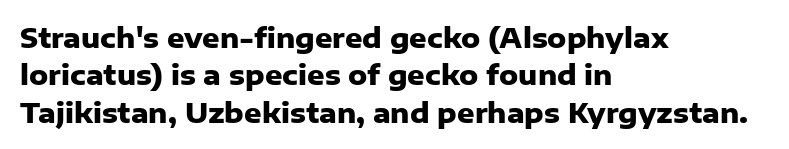
{"italic": "no", "bold": "yes", "underline": "no", "align": "left", "line_spacing": "normal", "line_spacing_ratio": 1.38, "letter_spacing": "normal", "letter_spacing_em": 0.0, "glyph_px": 27}
